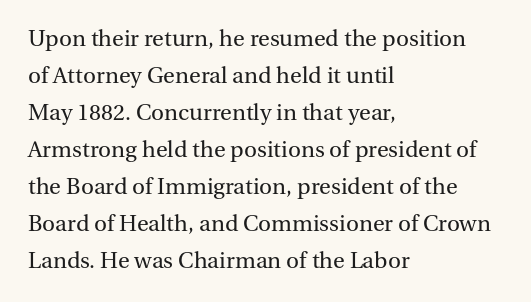
{"italic": "no", "bold": "no", "underline": "no", "align": "left", "line_spacing": "normal", "line_spacing_ratio": 1.54, "letter_spacing": "normal", "letter_spacing_em": 0.0, "glyph_px": 24}
